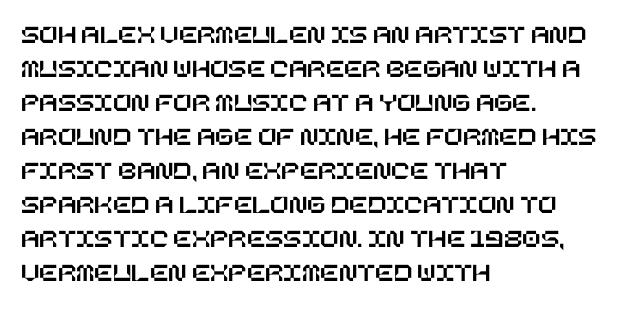
Q: Is the text italic (slanted)? A: No, it is upright.
Q: Is the text underlined? A: No.
Q: How is the paragraph aligned? A: Left-aligned.
Q: Is the spacing between letters normal or unusually wide? A: Normal.
Q: Is the spacing between lines tight, normal or loose? A: Normal.
